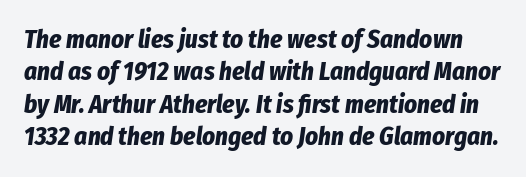
The face used here has a pronounced slope to its letters. Interline gaps are of average width in this sample. Only glyphs here, with clear space below each row. The sample has been set heavy, in full bold.
